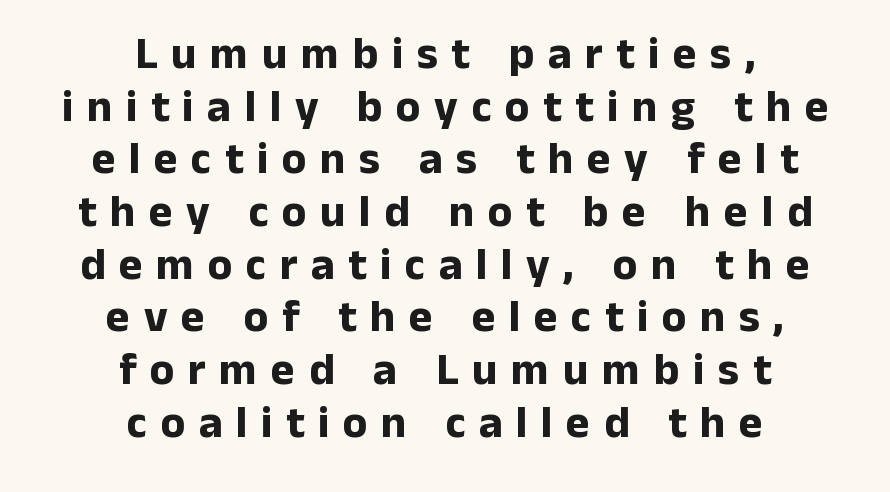
{"serif": "no", "italic": "no", "bold": "yes", "weight": "bold", "width": "normal", "stroke_contrast": "low", "x_height": "medium", "monospaced": "no", "underline": "no", "align": "center", "line_spacing_ratio": 1.17, "letter_spacing": "wide", "letter_spacing_em": 0.3, "glyph_px": 45}
